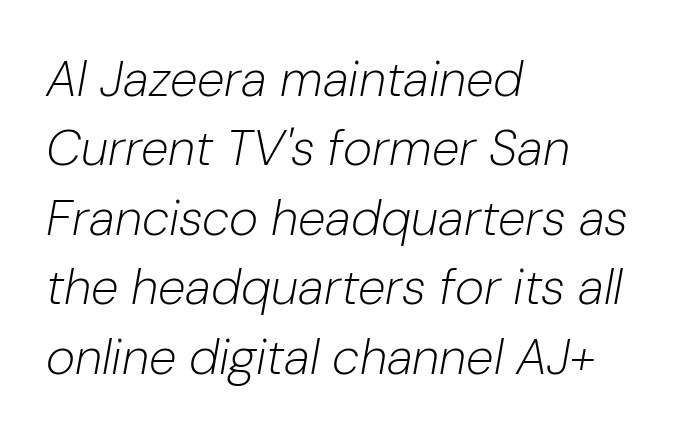
The gaps between neighbouring characters are ordinary and unremarkable. This is oblique type, the kind used for emphasis or titles. Note the varied advance widths — an 'i' is clearly narrower than an 'm'. These lines sit exactly where default settings would place them. Letters rest on an invisible, unmarked baseline. This is not heavy type; no bold has been used.
